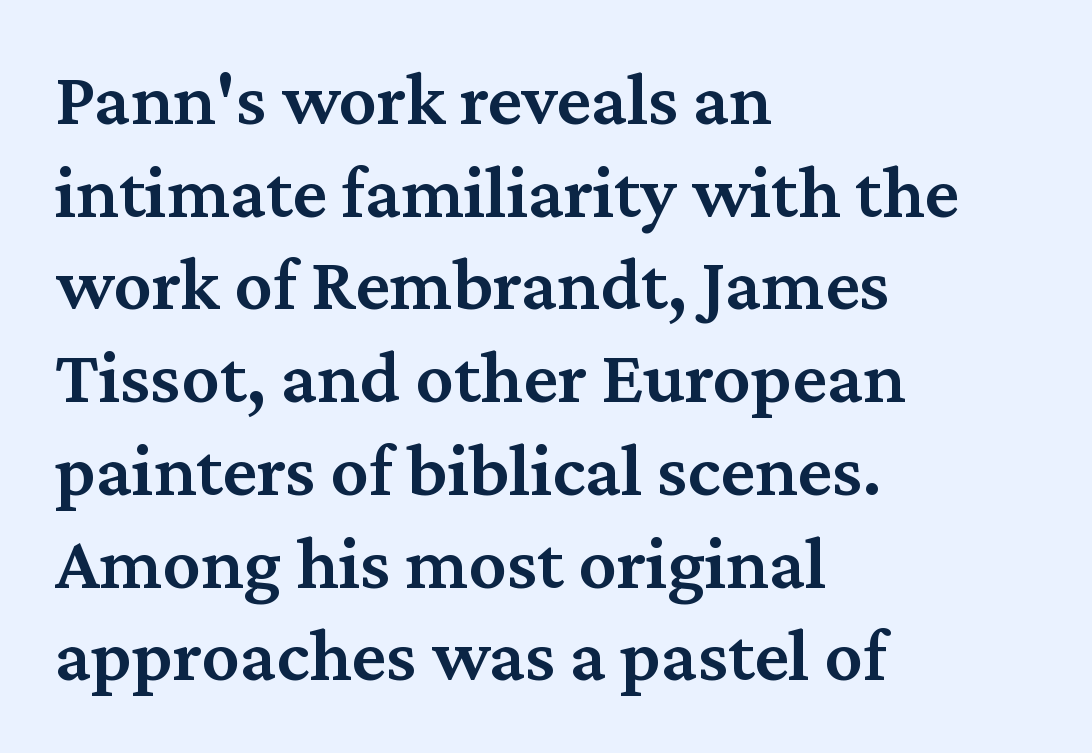
In terms of letterform style, serifs are clearly present. Decoration check: the copy has no underline. Letter spacing: default. These lines are set flush left with a ragged right edge.
